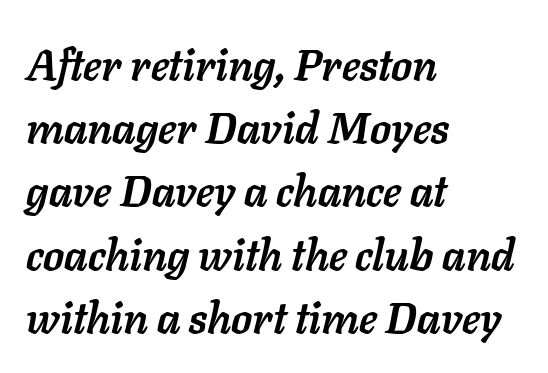
The image shows 43 px semibold type, italic (leaning right); set left-aligned, normal line spacing (1.47x), normal letter spacing, not underlined; low stroke contrast and a medium x-height.
